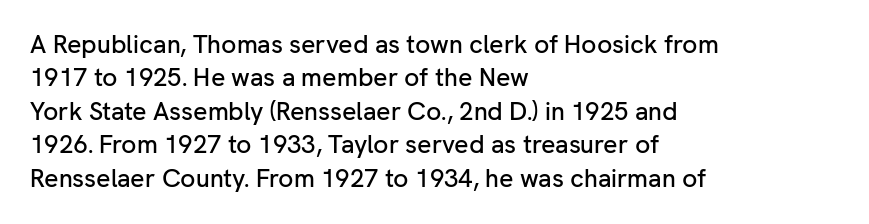
Students, observe: this is what conventionally led text looks like. Observe the ordinary spacing: letters are neighbours, not strangers. Designer's note — italics off, roman on. The specimen omits any rule beneath the text block's lines.
